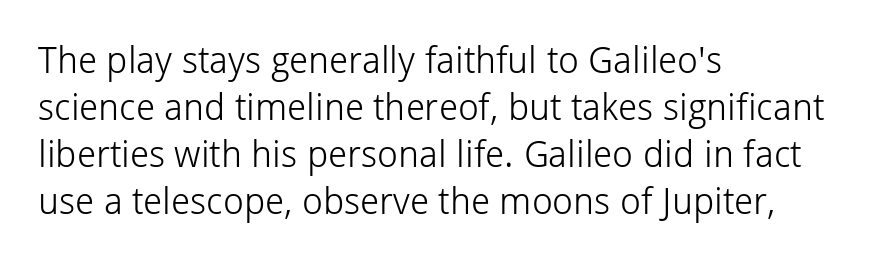
{"serif": "no", "italic": "no", "bold": "no", "weight": "light", "width": "normal", "stroke_contrast": "low", "x_height": "medium", "monospaced": "no", "underline": "no", "align": "left", "line_spacing": "normal", "line_spacing_ratio": 1.27, "letter_spacing": "normal", "letter_spacing_em": 0.0, "glyph_px": 37}
